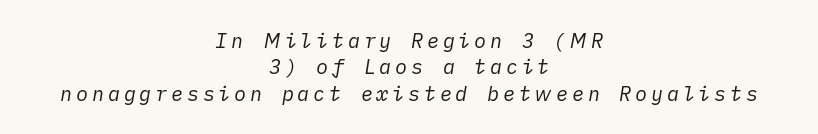
Q: Is the text bold? A: No.
Q: Is the text italic (slanted)? A: Yes, it leans right by about 10 degrees.
Q: Is the text underlined? A: No.
Q: How is the paragraph aligned? A: Centered.
Q: Is the spacing between lines tight, normal or loose? A: Normal.
